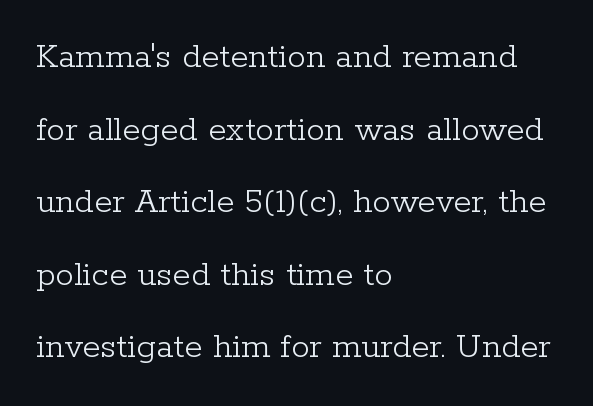
Heft: none added — not bold. Ordinary non-slanted type is in use. These lines stack with their left ends in a neat column. Serif or sans? Serif — the stroke terminals have little feet.
